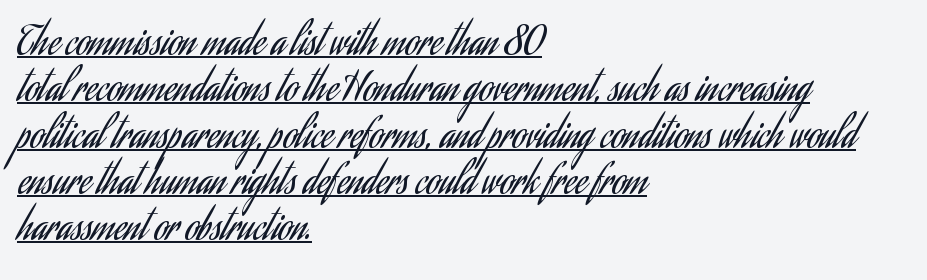
The text block is weighted toward the left margin, trailing off unevenly rightward. The typesetting does not lean heavy: it is not bold. Proportional: the letters do not fall into vertical columns. A rule runs beneath these lines of type. No extra tracking has been applied to these lines. Observe the absence of serifs on each vertical stroke in this sample.
